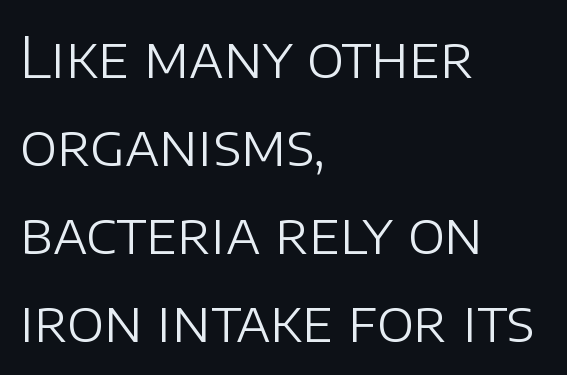
{"serif": "no", "italic": "no", "bold": "no", "weight": "light", "width": "normal", "stroke_contrast": "low", "x_height": "large", "monospaced": "no", "underline": "no", "align": "left", "line_spacing": "normal", "line_spacing_ratio": 1.57, "letter_spacing": "normal", "letter_spacing_em": 0.0, "glyph_px": 56}
